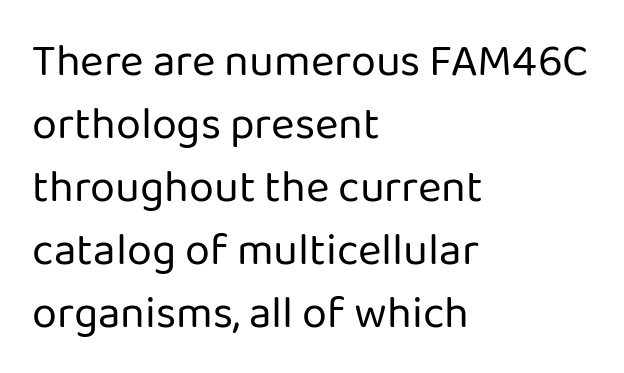
{"serif": "no", "italic": "no", "bold": "no", "weight": "regular", "width": "normal", "stroke_contrast": "low", "x_height": "medium", "monospaced": "no", "underline": "no", "align": "left", "line_spacing": "normal", "line_spacing_ratio": 1.4, "letter_spacing": "normal", "letter_spacing_em": 0.0, "glyph_px": 45}
